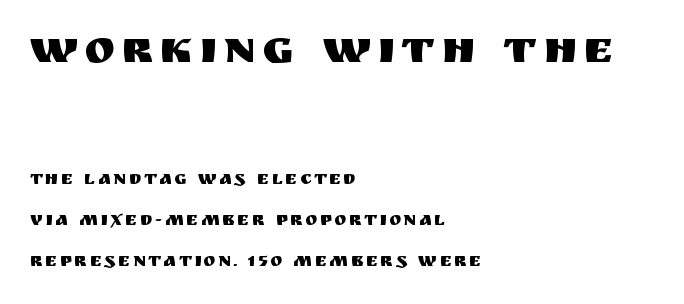
{"serif": "no", "italic": "no", "width": "normal", "stroke_contrast": "medium", "x_height": "large", "monospaced": "no", "underline": "no", "align": "left", "line_spacing": "loose", "line_spacing_ratio": 2.27, "larger_block": "first", "size_ratio": 2.56, "glyph_px": 46}
